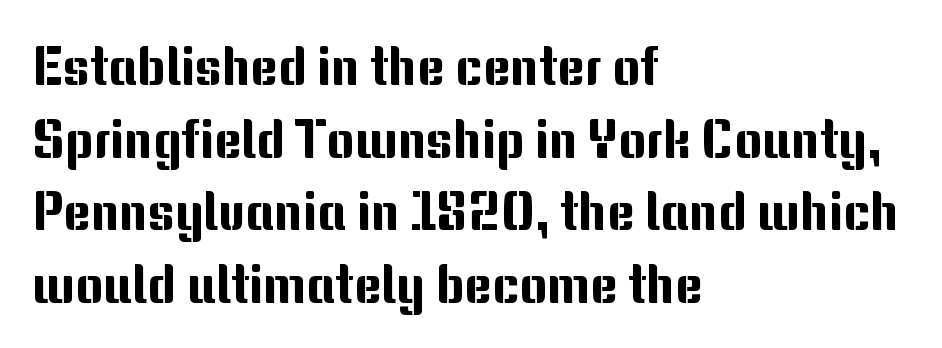
{"serif": "no", "italic": "no", "width": "normal", "stroke_contrast": "medium", "x_height": "medium", "monospaced": "no", "underline": "no", "align": "left", "line_spacing": "normal", "line_spacing_ratio": 1.37, "letter_spacing": "normal", "letter_spacing_em": 0.0, "glyph_px": 53}
